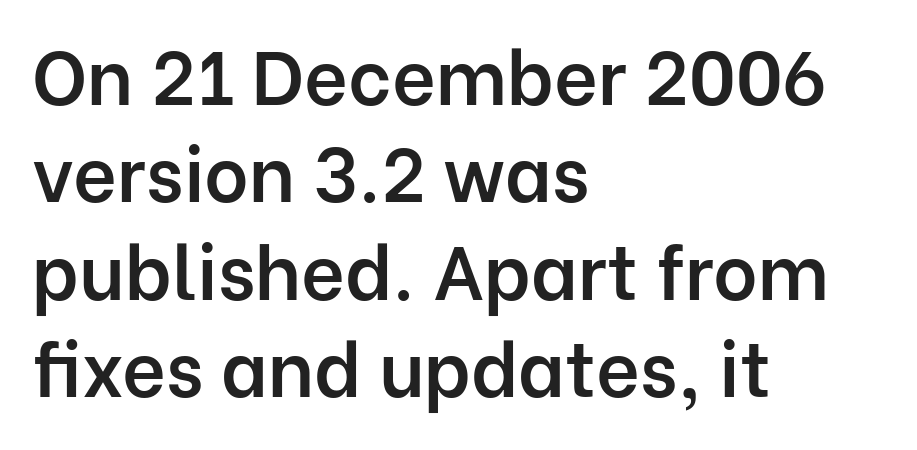
{"serif": "no", "italic": "no", "bold": "semi", "weight": "semibold", "width": "normal", "stroke_contrast": "low", "x_height": "medium", "monospaced": "no", "underline": "no", "align": "left", "line_spacing": "normal", "line_spacing_ratio": 1.28, "letter_spacing": "normal", "letter_spacing_em": 0.0, "glyph_px": 76}
